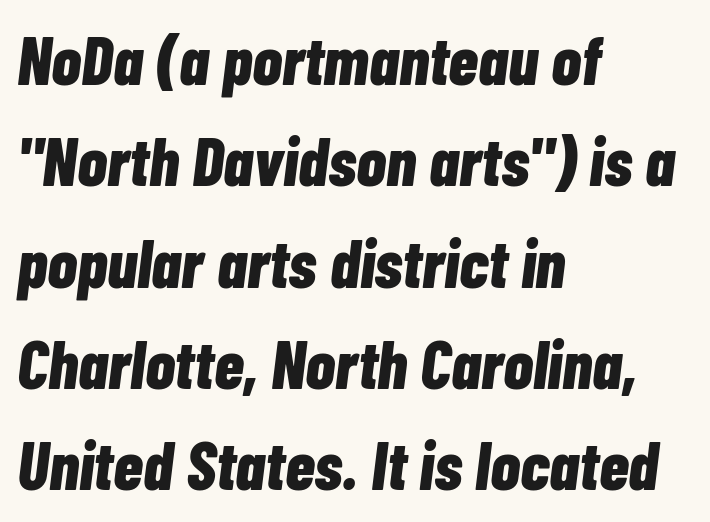
Notice how the stems are inclined rather than vertical — that's the hallmark of italics. Unmarked baselines from the first word to the last. If you drew a ruler down the left edge, every line would touch it. I'd describe the lettering as bold — thick and assertive. No extra tracking has been applied to these lines. Do the characters align in a grid? No, the font is proportional.
